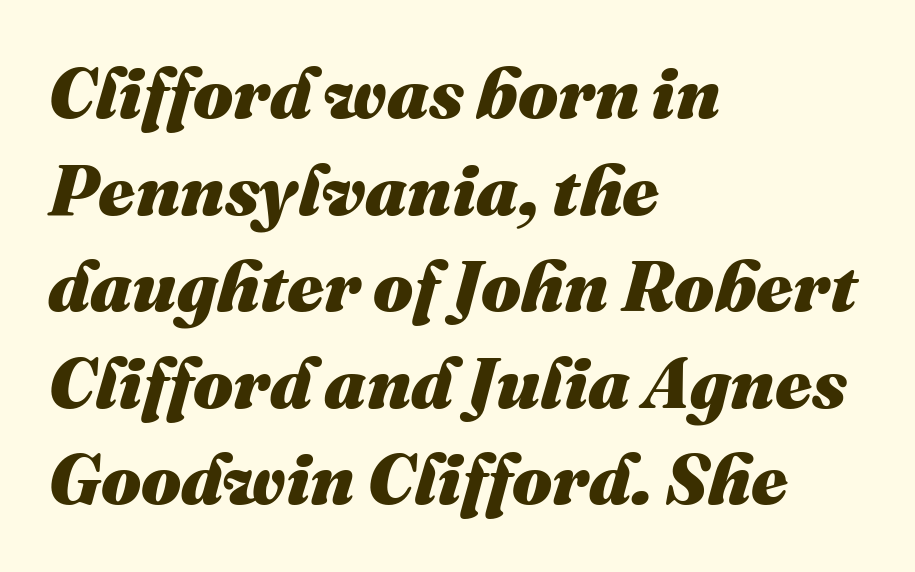
{"italic": "yes", "lean": "right", "slant_degrees": 16, "bold": "yes", "weight": "heavy", "width": "normal", "stroke_contrast": "medium", "x_height": "medium", "monospaced": "no", "underline": "no", "align": "left", "line_spacing": "normal", "line_spacing_ratio": 1.36, "letter_spacing": "normal", "letter_spacing_em": 0.0, "glyph_px": 71}
